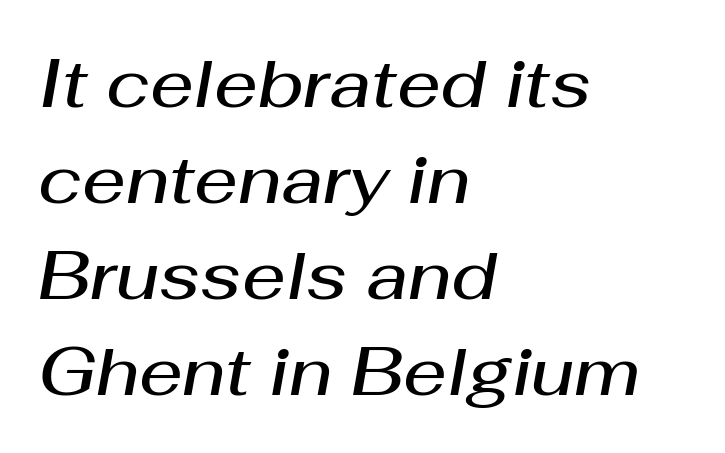
{"italic": "yes", "lean": "right", "slant_degrees": 10, "bold": "semi", "weight": "semibold", "width": "normal", "stroke_contrast": "medium", "x_height": "medium", "monospaced": "no", "underline": "no", "align": "left", "line_spacing": "normal", "line_spacing_ratio": 1.41, "letter_spacing": "normal", "letter_spacing_em": 0.0, "glyph_px": 68}
